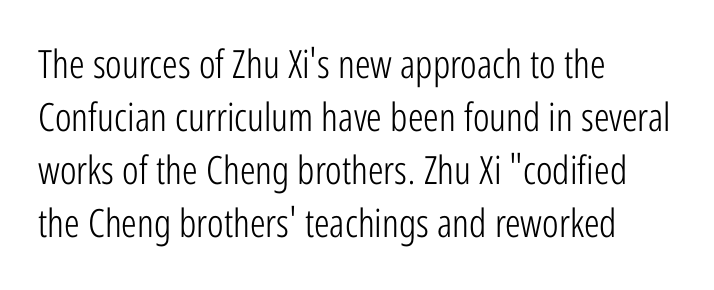
{"serif": "no", "italic": "no", "bold": "no", "weight": "light", "width": "condensed", "stroke_contrast": "low", "x_height": "medium", "monospaced": "no", "underline": "no", "align": "left", "line_spacing": "normal", "line_spacing_ratio": 1.36, "letter_spacing": "normal", "letter_spacing_em": 0.0, "glyph_px": 39}
